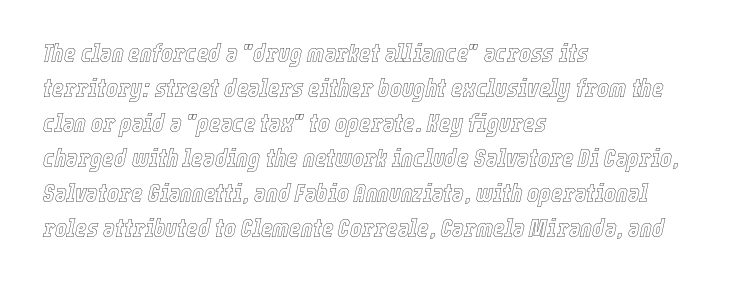
The line-height multiplier appears to be the usual default. In terms of posture, this sample is oblique. Characters follow at the spacing the type designer built in. Where is the straight margin? On the left. Rule under the text: the space is simply empty.
